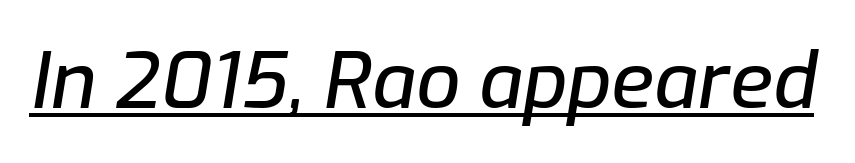
Each line of the rendering has a horizontal stroke beneath the glyphs. This rendering leaves character spacing at its baseline value. The font's italic variant was chosen for this text. The letters advance in unequal steps, a hallmark of proportional type.
